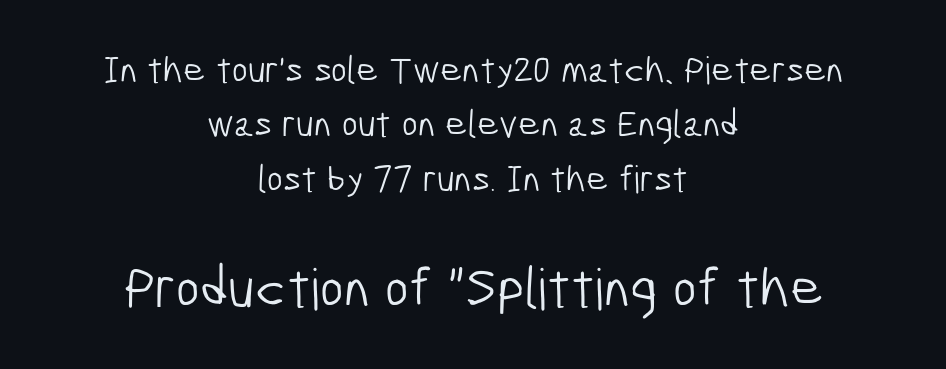
{"serif": "no", "bold": "no", "weight": "light", "width": "condensed", "stroke_contrast": "low", "x_height": "medium", "monospaced": "no", "underline": "no", "align": "center", "line_spacing": "normal", "line_spacing_ratio": 1.43, "letter_spacing": "normal", "letter_spacing_em": 0.0, "larger_block": "second", "size_ratio": 1.5, "glyph_px": 57}
